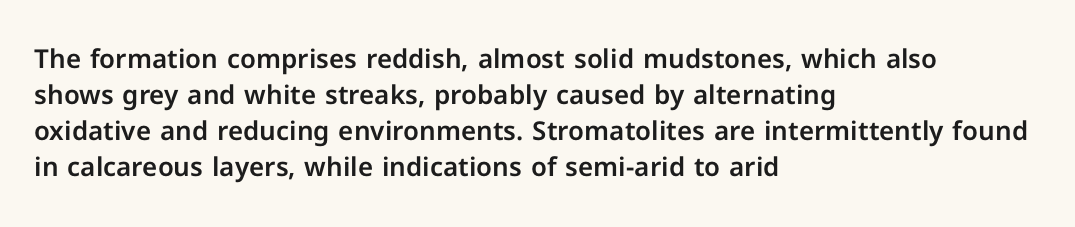
{"italic": "no", "underline": "no", "align": "left", "line_spacing": "normal", "line_spacing_ratio": 1.39, "letter_spacing": "normal", "letter_spacing_em": 0.0, "glyph_px": 26}
